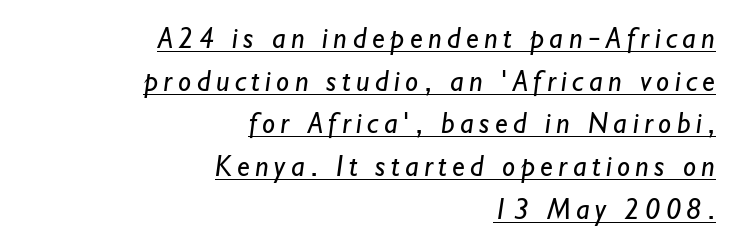
{"serif": "no", "bold": "no", "weight": "regular", "width": "normal", "stroke_contrast": "low", "x_height": "small", "monospaced": "no", "underline": "yes", "align": "right", "line_spacing": "normal", "line_spacing_ratio": 1.47, "glyph_px": 29}
